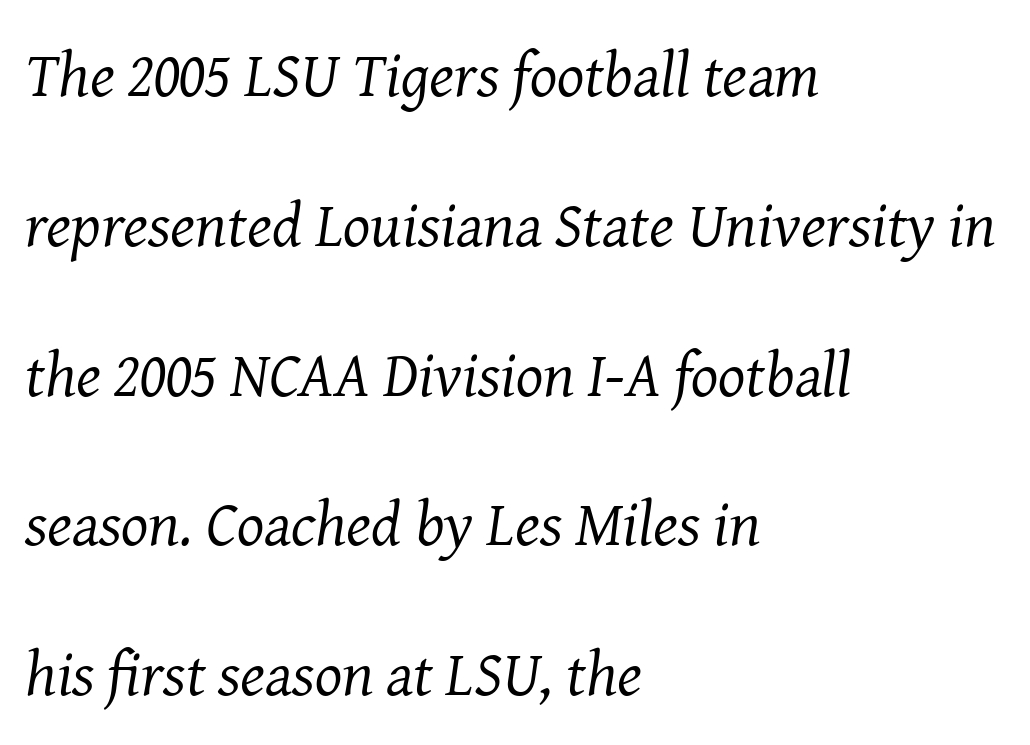
Is the stroke heavy? The answer is a plain regular-or-lighter. Layout note: lines flush left. Are there feet on the stems? There are — it's a serif. A typesetter would call this zero additional tracking. Rendered with sloped, italic letterforms.
